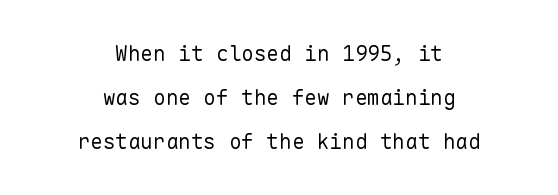
The image shows 21 px text type, upright; set centered, loose line spacing (2.09x), normal letter spacing, not underlined.
